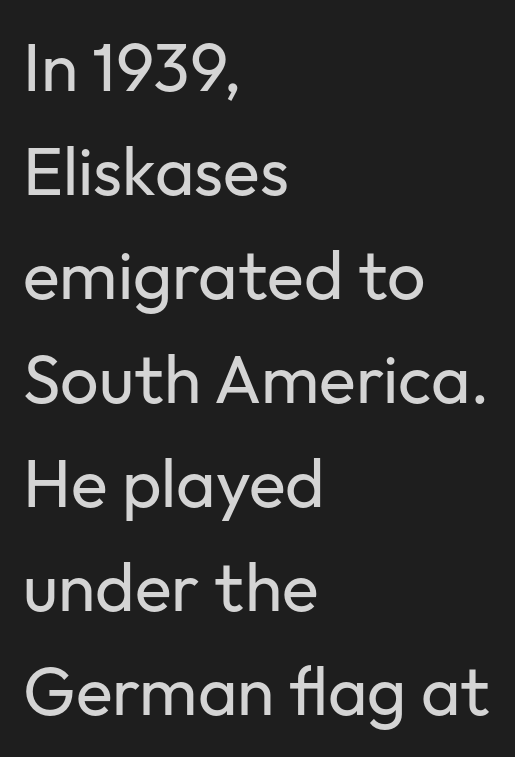
The image shows 68 px regular-weight sans-serif type, upright; set left-aligned, normal line spacing (1.53x), normal letter spacing, not underlined; low stroke contrast and a medium x-height.
